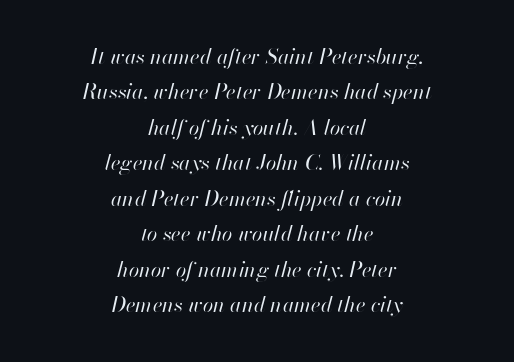
The image shows 21 px text type, italic (leaning right); set centered, normal line spacing (1.69x), normal letter spacing, not underlined.
